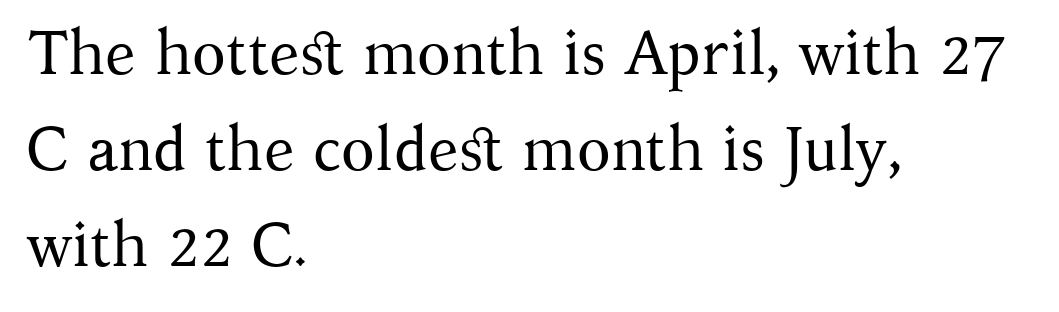
Style check: upright. A serif font was chosen for this passage. Vertical stems look standard width or narrower in stroke. Letter spacing: default. The text block is weighted toward the left margin, trailing off unevenly rightward. Regular leading.
